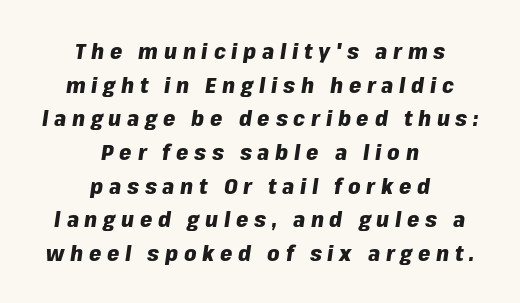
Q: Is the text bold? A: Yes.
Q: Is the text italic (slanted)? A: Yes, it leans right by about 8 degrees.
Q: Is the text underlined? A: No.
Q: How is the paragraph aligned? A: Centered.
Q: Is the spacing between letters normal or unusually wide? A: Unusually wide.
Q: Is the spacing between lines tight, normal or loose? A: Normal.
